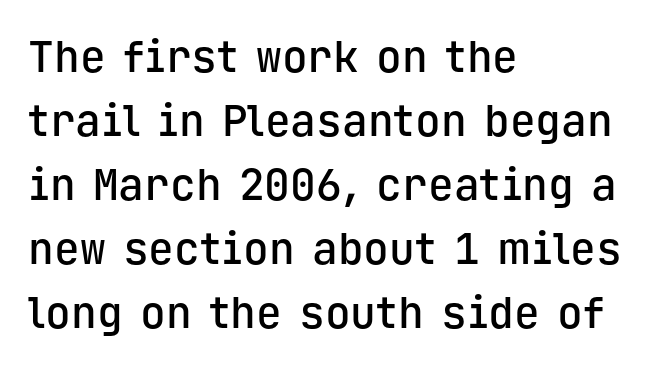
Q: Is the text bold? A: Semi-bold.
Q: Is the text italic (slanted)? A: No, it is upright.
Q: Is the typeface a serif or a sans-serif typeface? A: Sans-serif.
Q: Is the text underlined? A: No.
Q: How is the paragraph aligned? A: Left-aligned.
Q: Is the spacing between letters normal or unusually wide? A: Normal.
Q: Is the spacing between lines tight, normal or loose? A: Normal.
Q: Width (condensed, normal, or wide)? A: Normal.
Q: Stroke contrast? A: Low.
Q: x-height? A: Medium.
Q: Monospaced? A: Yes.
